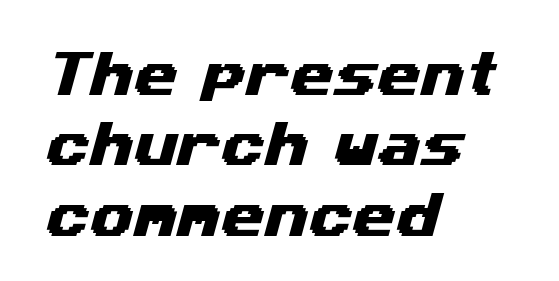
Q: Is the typeface a serif or a sans-serif typeface? A: Sans-serif.
Q: Is the text underlined? A: No.
Q: How is the paragraph aligned? A: Left-aligned.
Q: Is the spacing between letters normal or unusually wide? A: Normal.
Q: Is the spacing between lines tight, normal or loose? A: Normal.
Q: Width (condensed, normal, or wide)? A: Wide.
Q: Stroke contrast? A: Medium.
Q: x-height? A: Medium.
Q: Monospaced? A: No.
